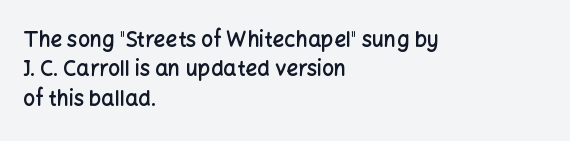
Q: Is the text bold? A: Semi-bold.
Q: Is the text italic (slanted)? A: No, it is upright.
Q: Is the text underlined? A: No.
Q: How is the paragraph aligned? A: Left-aligned.
Q: Is the spacing between letters normal or unusually wide? A: Normal.
Q: Is the spacing between lines tight, normal or loose? A: Normal.
